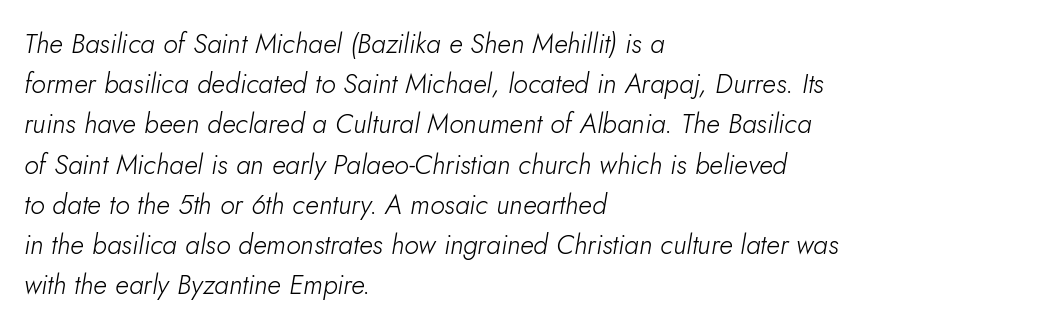
Just letters on the line, the space beneath them empty. The block of text has a typical density, with ordinary space between rows. Each word holds together tightly as a unit, with standard inter-letter gaps. The paragraph shown leans on its left margin. The cut favours lightness, reaching ordinary text weight at its darkest.
